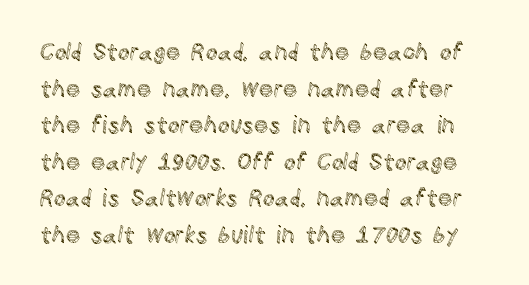
The image shows 23 px text type; set normal line spacing (1.59x), normal letter spacing, not underlined.
